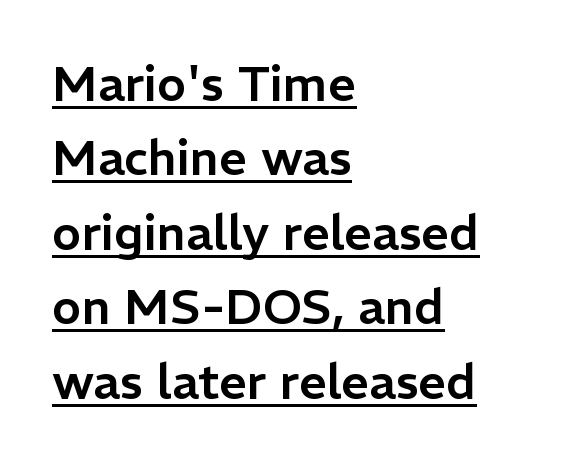
No feet cap the strokes, marking this as sans-serif type. Short and long lines alike share a common starting point at left. Default kerning and tracking; the words read as compact shapes. Successive baselines arrive at the customary interval.
